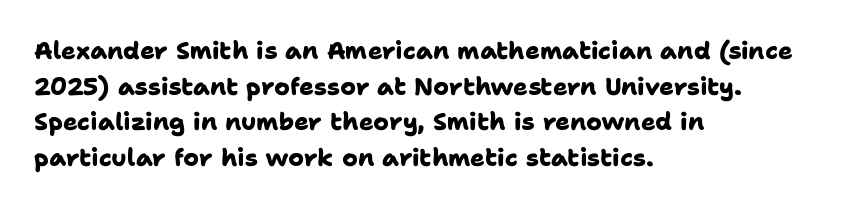
The image shows 24 px bold type; set left-aligned, normal line spacing (1.48x), normal letter spacing, not underlined.
